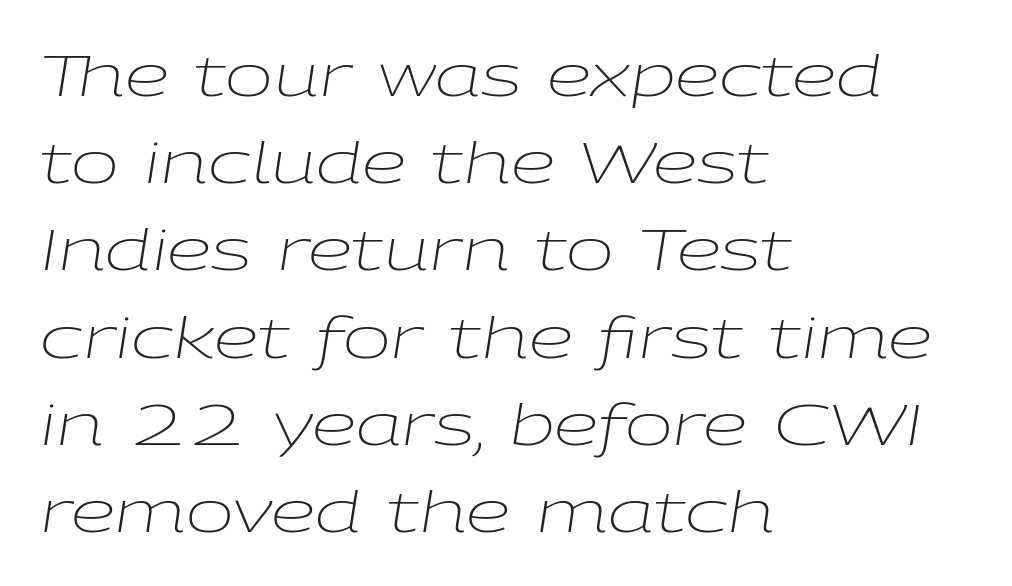
Q: Is the text bold? A: No.
Q: Is the text italic (slanted)? A: Yes, it leans right by about 9 degrees.
Q: Is the text underlined? A: No.
Q: How is the paragraph aligned? A: Left-aligned.
Q: Is the spacing between letters normal or unusually wide? A: Normal.
Q: Is the spacing between lines tight, normal or loose? A: Normal.
Q: Width (condensed, normal, or wide)? A: Wide.
Q: Stroke contrast? A: Low.
Q: x-height? A: Medium.
Q: Monospaced? A: No.
